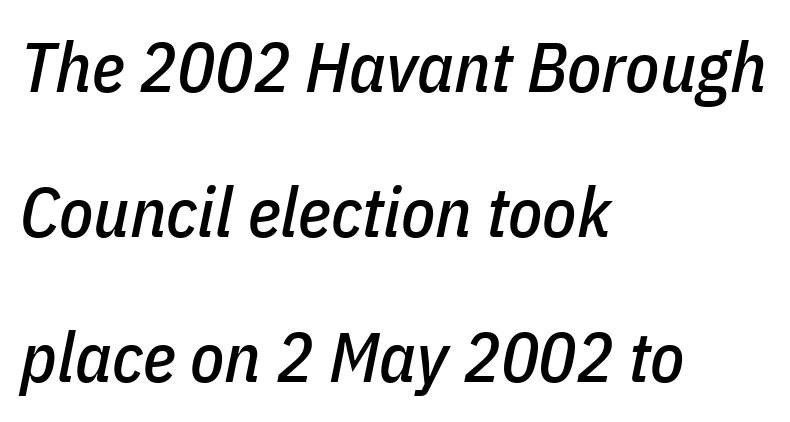
The image shows 70 px condensed type, italic (leaning right); set left-aligned, loose line spacing (2.07x), normal letter spacing, not underlined; low stroke contrast and a medium x-height.
